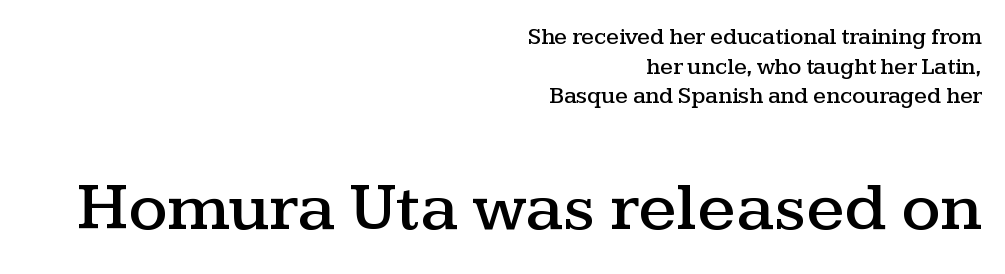
{"serif": "yes", "italic": "no", "width": "wide", "stroke_contrast": "medium", "x_height": "medium", "monospaced": "no", "underline": "no", "align": "right", "line_spacing": "normal", "line_spacing_ratio": 1.29, "letter_spacing": "normal", "letter_spacing_em": 0.0, "larger_block": "second", "size_ratio": 3.0, "glyph_px": 69}
